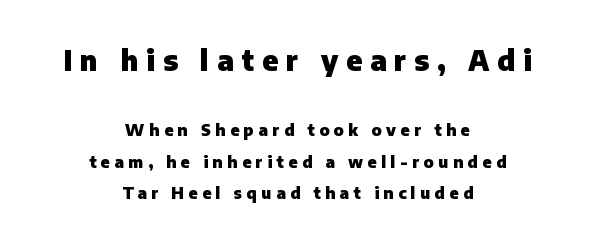
The image shows 28 px heavy sans-serif type, upright; set centered, loose line spacing (1.96x), unusually wide letter spacing (+0.28 em), not underlined; the first (top) block is 1.75x larger; low stroke contrast and a medium x-height.
